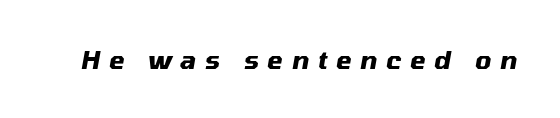
The image shows 25 px bold type, italic (leaning right); set unusually wide letter spacing (+0.35 em), not underlined.
